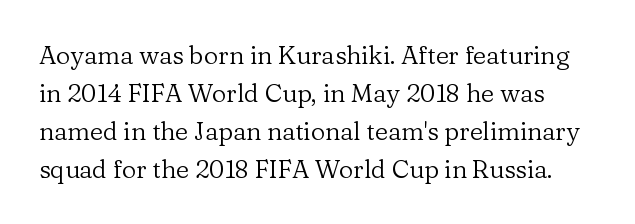
{"italic": "no", "bold": "no", "underline": "no", "line_spacing": "normal", "line_spacing_ratio": 1.52, "letter_spacing": "normal", "letter_spacing_em": 0.0, "glyph_px": 25}
